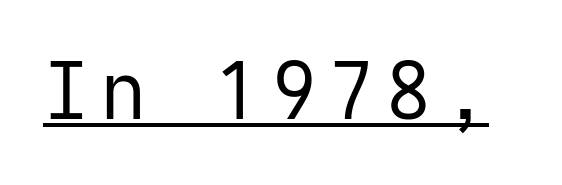
The image shows 78 px regular-weight sans-serif type, upright; set underlined; low stroke contrast and a medium x-height.
